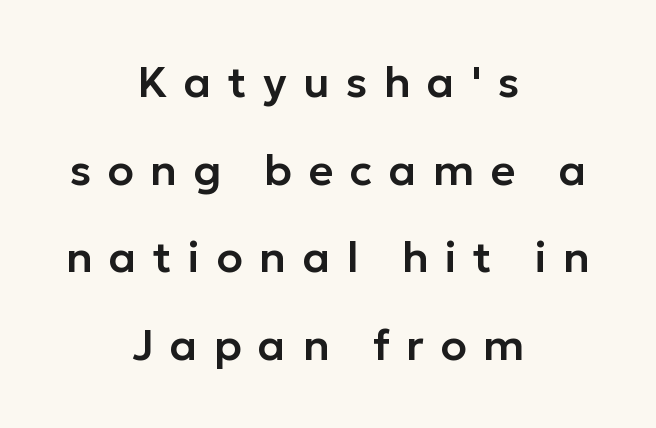
The passage shown is typed in a proportional face where columns would drift. Style check: upright. In CSS terms this would be text-align: center. Tracking value appears strongly positive — letters spread wide. No feet cap the strokes, marking this as sans-serif type.
